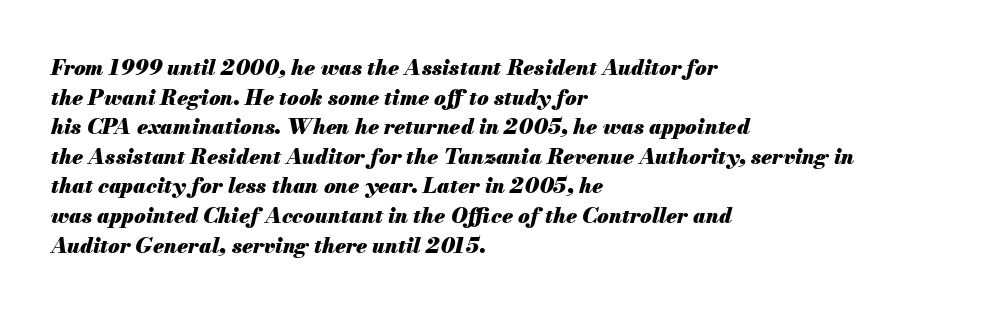
Q: Is the text bold? A: Yes.
Q: Is the text italic (slanted)? A: Yes, it leans right by about 13 degrees.
Q: Is the text underlined? A: No.
Q: How is the paragraph aligned? A: Left-aligned.
Q: Is the spacing between letters normal or unusually wide? A: Normal.
Q: Is the spacing between lines tight, normal or loose? A: Normal.
